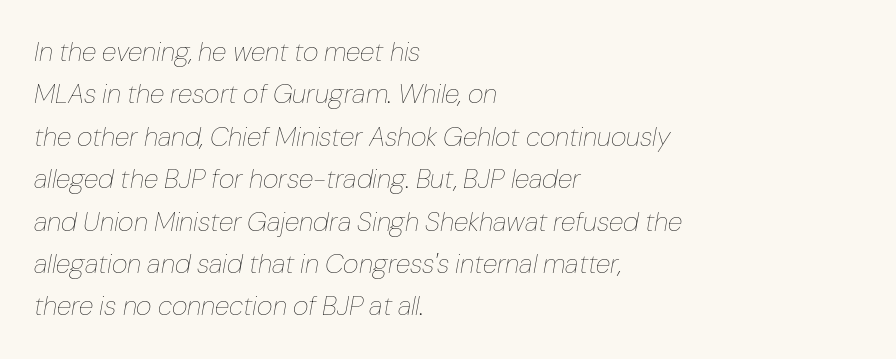
Q: Is the text bold? A: No.
Q: Is the text italic (slanted)? A: Yes, it leans right by about 10 degrees.
Q: Is the text underlined? A: No.
Q: How is the paragraph aligned? A: Left-aligned.
Q: Is the spacing between letters normal or unusually wide? A: Normal.
Q: Is the spacing between lines tight, normal or loose? A: Normal.
